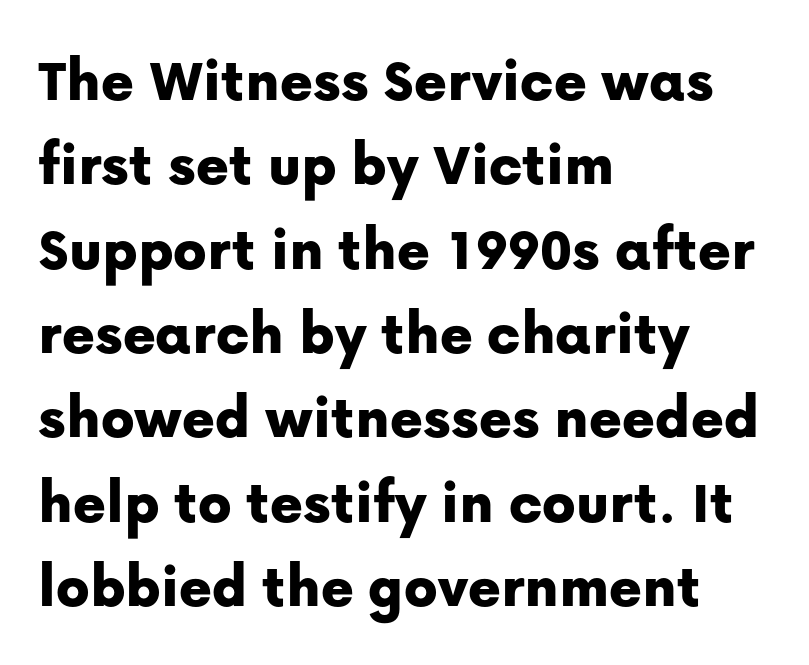
{"serif": "no", "italic": "no", "width": "normal", "stroke_contrast": "low", "x_height": "medium", "monospaced": "no", "underline": "no", "align": "left", "line_spacing": "normal", "line_spacing_ratio": 1.36, "letter_spacing": "normal", "letter_spacing_em": 0.0, "glyph_px": 62}
